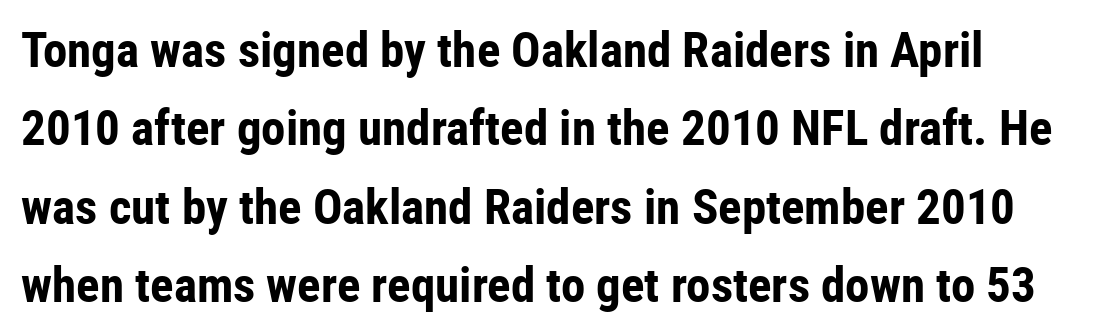
Q: Is the text bold? A: Yes.
Q: Is the text italic (slanted)? A: No, it is upright.
Q: Is the typeface a serif or a sans-serif typeface? A: Sans-serif.
Q: Is the text underlined? A: No.
Q: Is the spacing between letters normal or unusually wide? A: Normal.
Q: Is the spacing between lines tight, normal or loose? A: Normal.
Q: Width (condensed, normal, or wide)? A: Condensed.
Q: Stroke contrast? A: Low.
Q: x-height? A: Medium.
Q: Monospaced? A: No.
